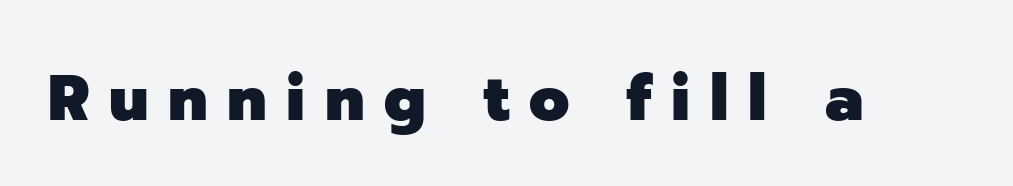
{"serif": "no", "italic": "no", "bold": "yes", "weight": "heavy", "width": "normal", "stroke_contrast": "low", "x_height": "medium", "monospaced": "no", "underline": "no", "letter_spacing": "wide", "letter_spacing_em": 0.3, "glyph_px": 65}
